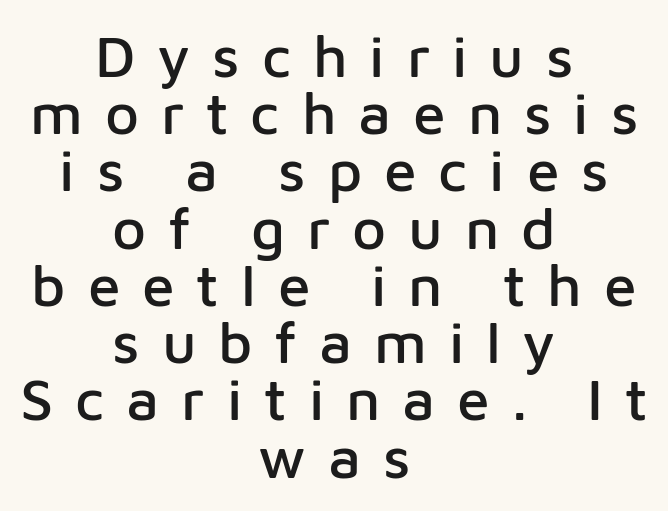
{"serif": "no", "italic": "no", "width": "normal", "stroke_contrast": "low", "x_height": "medium", "monospaced": "no", "underline": "no", "align": "center", "line_spacing": "tight", "line_spacing_ratio": 0.97, "letter_spacing": "wide", "letter_spacing_em": 0.37, "glyph_px": 59}
